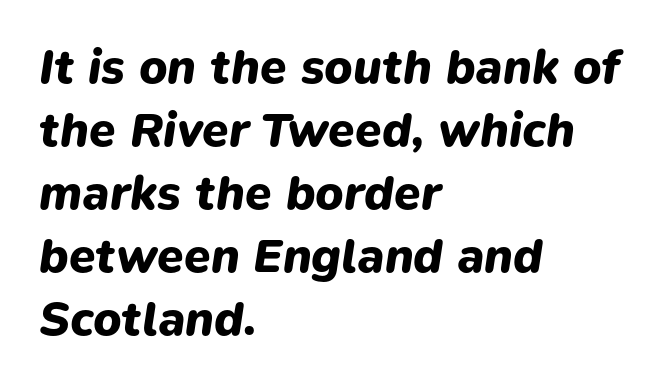
Q: Is the text bold? A: Yes.
Q: Is the text italic (slanted)? A: Yes, it leans right by about 9 degrees.
Q: Is the text underlined? A: No.
Q: How is the paragraph aligned? A: Left-aligned.
Q: Is the spacing between letters normal or unusually wide? A: Normal.
Q: Is the spacing between lines tight, normal or loose? A: Normal.
Q: Width (condensed, normal, or wide)? A: Normal.
Q: Stroke contrast? A: Low.
Q: x-height? A: Medium.
Q: Monospaced? A: No.
